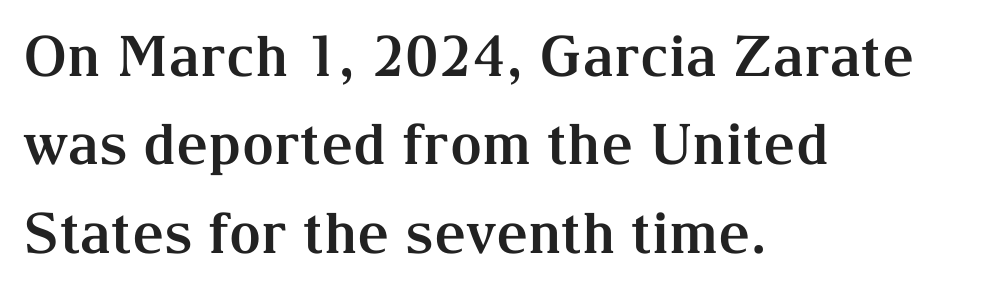
The image shows 56 px bold serif type, upright; set left-aligned, normal line spacing (1.58x), normal letter spacing, not underlined; medium stroke contrast and a medium x-height.
